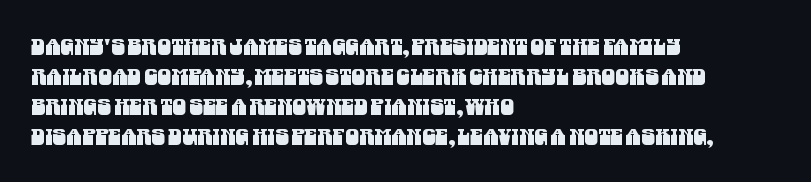
{"underline": "no", "align": "left", "line_spacing": "normal", "line_spacing_ratio": 1.36, "letter_spacing": "normal", "letter_spacing_em": 0.0, "glyph_px": 22}
